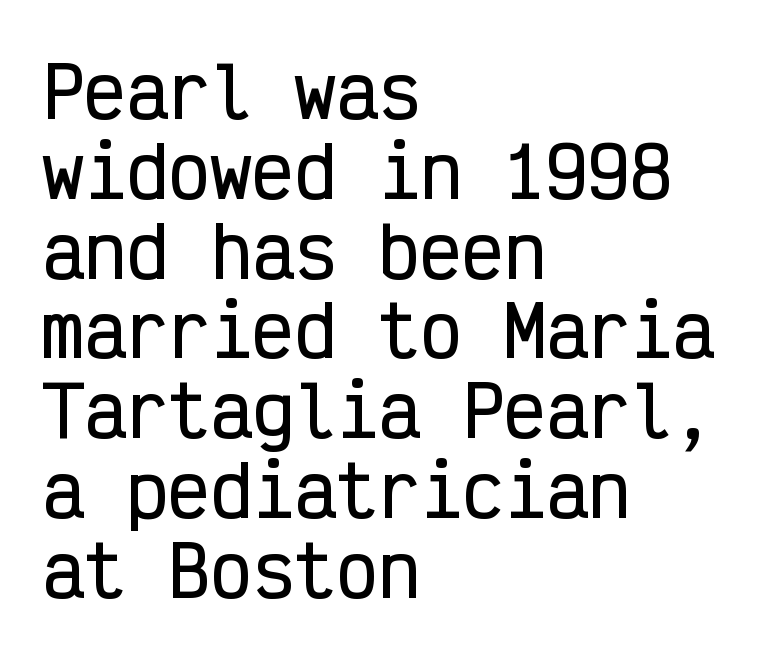
You could count columns in this text — the font is strictly monospaced. This rendering leaves character spacing at its baseline value. Quick note: underline off. Reading down the column, the eye jumps only a short way to each next line.
